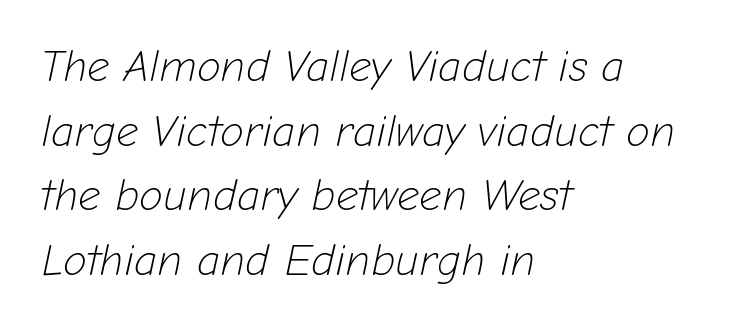
Q: Is the text bold? A: No.
Q: Is the text italic (slanted)? A: Yes, it leans right by about 12 degrees.
Q: Is the text underlined? A: No.
Q: How is the paragraph aligned? A: Left-aligned.
Q: Is the spacing between letters normal or unusually wide? A: Normal.
Q: Is the spacing between lines tight, normal or loose? A: Normal.
Q: Width (condensed, normal, or wide)? A: Normal.
Q: Stroke contrast? A: Low.
Q: x-height? A: Medium.
Q: Monospaced? A: No.
